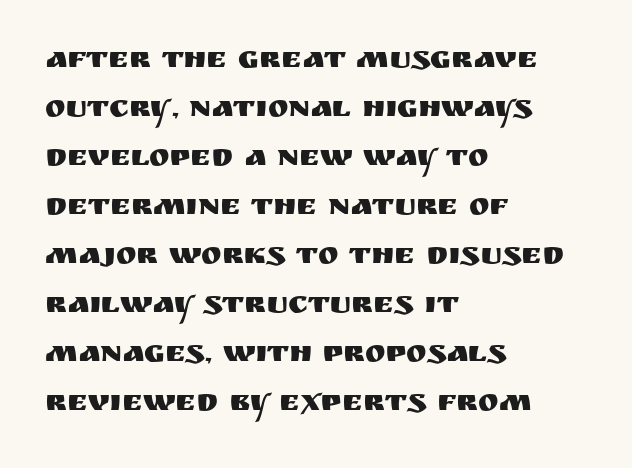
Short note: letters normally spaced. Is this a sans? Yes — the strokes have no serifs. Compared with a centered layout, this one pins lines to the left instead. The face used here is proportionally spaced, like ordinary book or web type. Anything drawn beneath the words? Only blank space. These lines sit exactly where default settings would place them.
